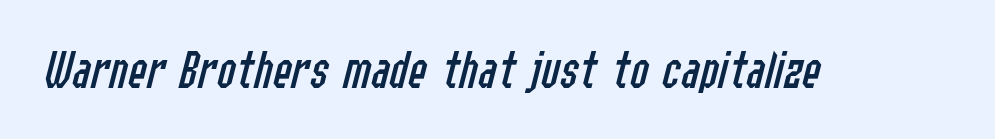
{"italic": "yes", "lean": "right", "slant_degrees": 14, "bold": "no", "weight": "regular", "width": "condensed", "stroke_contrast": "low", "x_height": "medium", "monospaced": "no", "underline": "no", "letter_spacing": "normal", "letter_spacing_em": 0.0, "glyph_px": 56}
